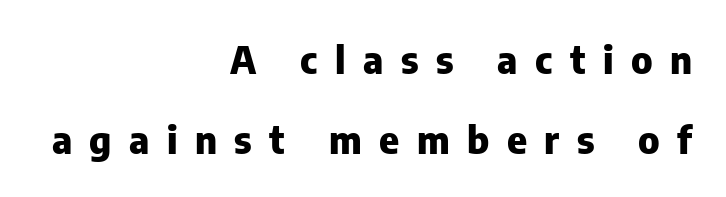
The passage shown is typed in a proportional face where columns would drift. This is heavy type, rendered in bold. Rule under the text: the space is simply empty. Alignment: flush right.
